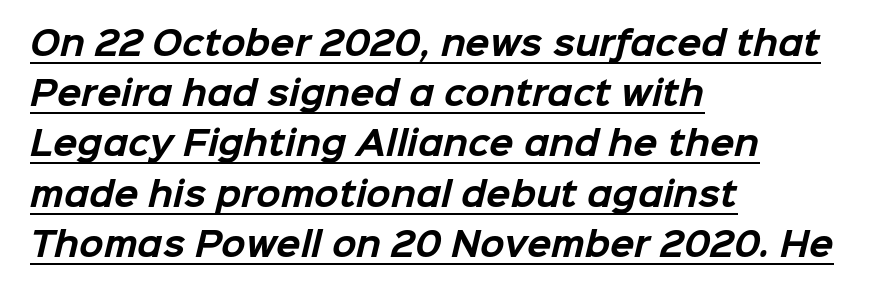
The image shows 32 px bold sans-serif type; set left-aligned, normal line spacing (1.57x), normal letter spacing, underlined; low stroke contrast and a medium x-height.
